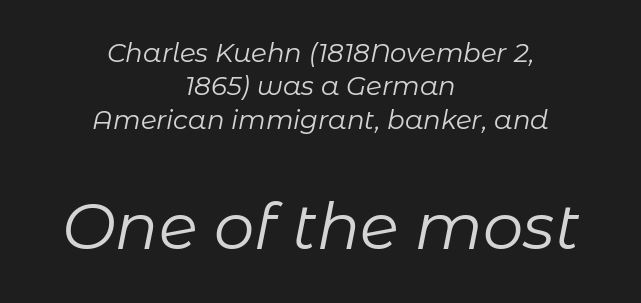
{"italic": "yes", "lean": "right", "slant_degrees": 11, "bold": "no", "weight": "regular", "width": "normal", "stroke_contrast": "low", "x_height": "medium", "monospaced": "no", "underline": "no", "align": "center", "line_spacing": "normal", "line_spacing_ratio": 1.28, "letter_spacing": "normal", "letter_spacing_em": 0.0, "larger_block": "second", "size_ratio": 2.46, "glyph_px": 64}
